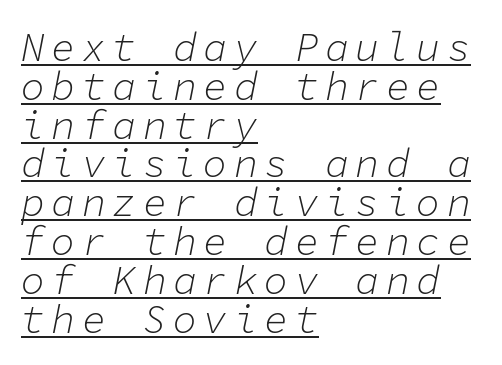
{"italic": "yes", "lean": "right", "slant_degrees": 11, "bold": "no", "weight": "light", "width": "normal", "stroke_contrast": "low", "x_height": "medium", "monospaced": "yes", "underline": "yes", "align": "left", "line_spacing": "tight", "line_spacing_ratio": 0.97, "glyph_px": 40}
